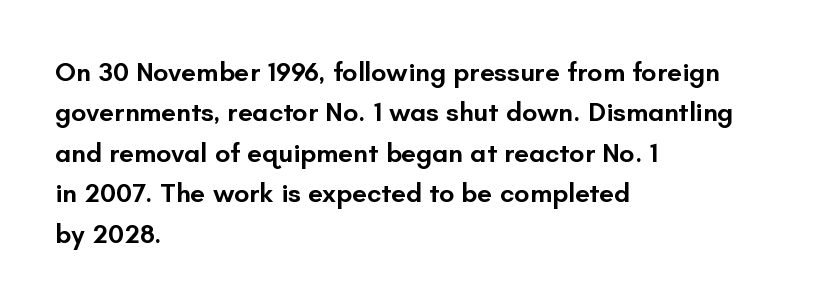
{"italic": "no", "bold": "semi", "underline": "no", "align": "left", "line_spacing": "normal", "line_spacing_ratio": 1.5, "letter_spacing": "normal", "letter_spacing_em": 0.0, "glyph_px": 27}
